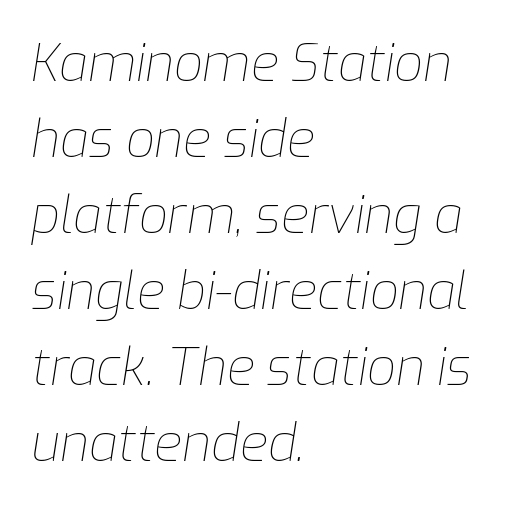
Q: Is the text bold? A: No.
Q: Is the text italic (slanted)? A: Yes, it leans right by about 9 degrees.
Q: Is the text underlined? A: No.
Q: How is the paragraph aligned? A: Left-aligned.
Q: Is the spacing between letters normal or unusually wide? A: Normal.
Q: Is the spacing between lines tight, normal or loose? A: Normal.
Q: Width (condensed, normal, or wide)? A: Normal.
Q: Stroke contrast? A: Low.
Q: x-height? A: Medium.
Q: Monospaced? A: No.
